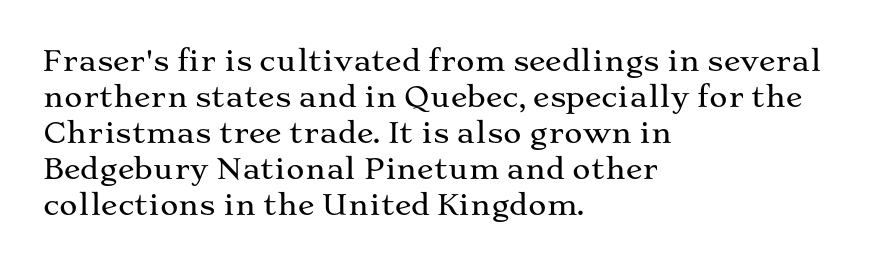
Q: Is the text italic (slanted)? A: No, it is upright.
Q: Is the typeface a serif or a sans-serif typeface? A: Serif.
Q: Is the text underlined? A: No.
Q: How is the paragraph aligned? A: Left-aligned.
Q: Is the spacing between letters normal or unusually wide? A: Normal.
Q: Is the spacing between lines tight, normal or loose? A: Normal.
Q: Width (condensed, normal, or wide)? A: Wide.
Q: Stroke contrast? A: Medium.
Q: x-height? A: Medium.
Q: Monospaced? A: No.
